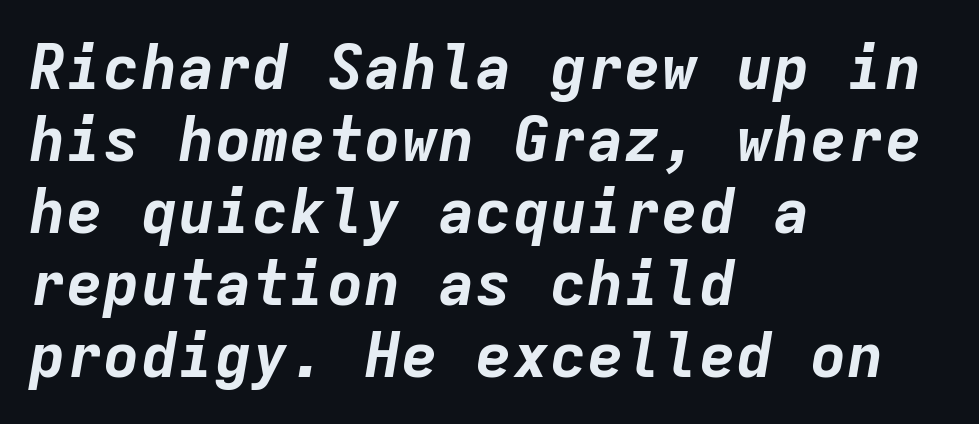
The image shows 62 px bold type, italic (leaning right), monospaced; set left-aligned, line spacing 1.16x, normal letter spacing, not underlined; low stroke contrast and a medium x-height.
